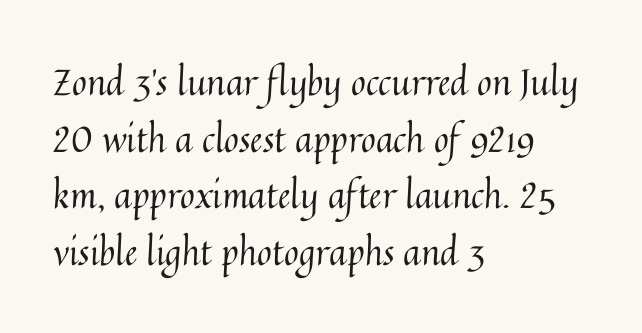
The image shows 36 px regular-weight type; set left-aligned, normal line spacing (1.57x), normal letter spacing, not underlined; medium stroke contrast and a medium x-height.
